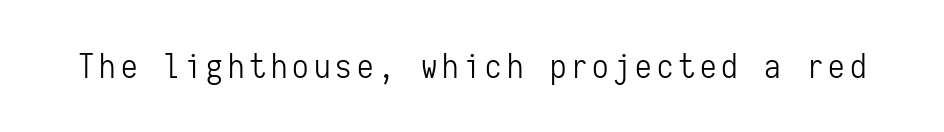
{"serif": "no", "italic": "no", "bold": "no", "weight": "light", "width": "condensed", "stroke_contrast": "low", "x_height": "medium", "monospaced": "yes", "underline": "no", "glyph_px": 33}
